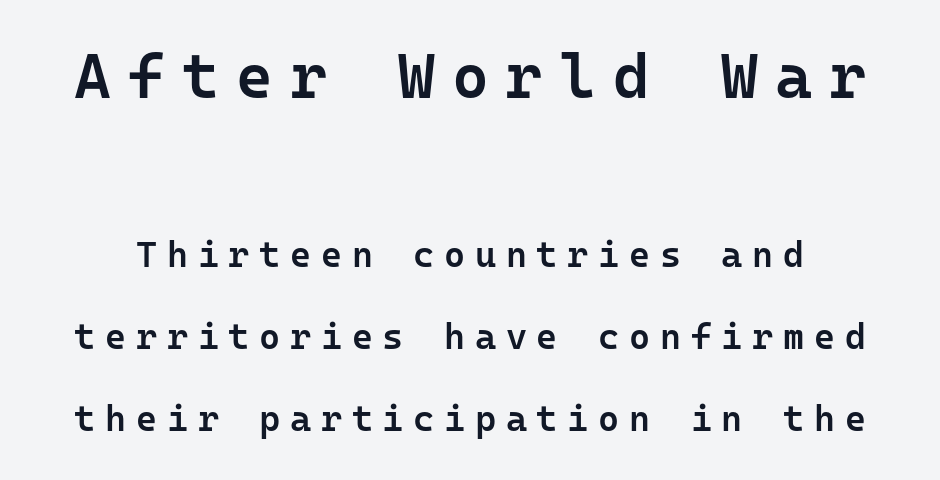
The image shows 63 px semibold sans-serif type, upright, monospaced; set loose line spacing (2.28x), unusually wide letter spacing (+0.27 em), not underlined; the first (top) block is 1.75x larger; low stroke contrast and a medium x-height.
